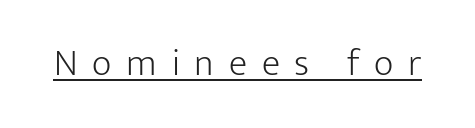
The image shows 38 px light sans-serif type, upright; set unusually wide letter spacing (+0.39 em), underlined; low stroke contrast and a medium x-height.
